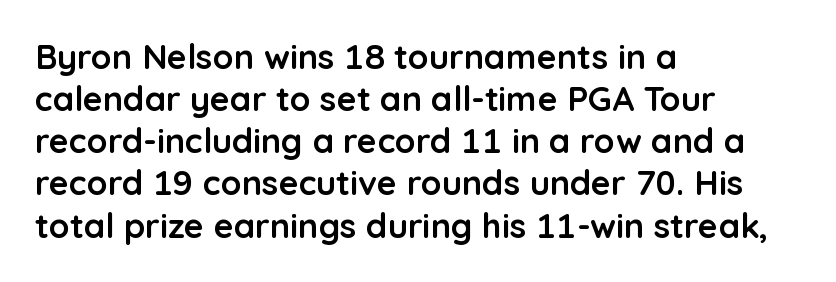
{"serif": "no", "italic": "no", "bold": "yes", "weight": "semibold", "width": "normal", "stroke_contrast": "low", "x_height": "medium", "monospaced": "no", "underline": "no", "align": "left", "line_spacing_ratio": 1.24, "letter_spacing": "normal", "letter_spacing_em": 0.0, "glyph_px": 34}
